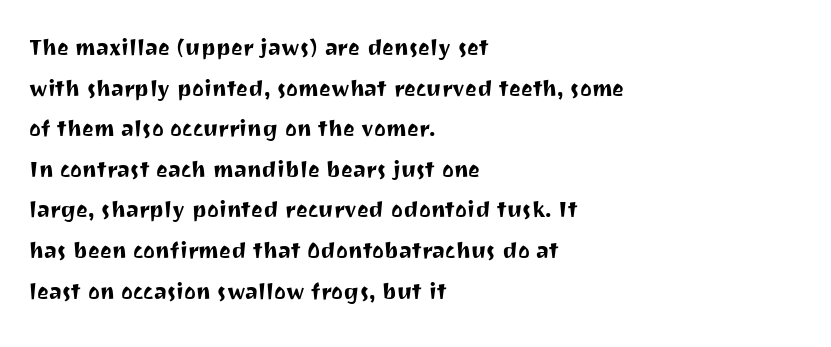
The image shows 28 px sans-serif type, upright; set left-aligned, normal line spacing (1.45x), normal letter spacing, not underlined; medium stroke contrast and a medium x-height.
